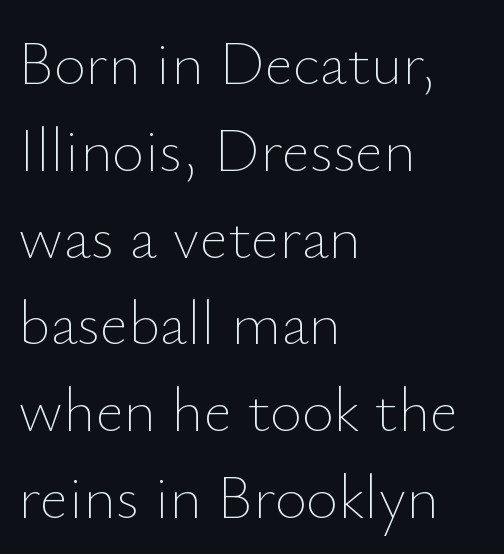
{"italic": "no", "bold": "no", "weight": "thin", "width": "normal", "stroke_contrast": "low", "x_height": "small", "monospaced": "no", "underline": "no", "align": "left", "line_spacing": "normal", "line_spacing_ratio": 1.4, "letter_spacing": "normal", "letter_spacing_em": 0.0, "glyph_px": 62}
